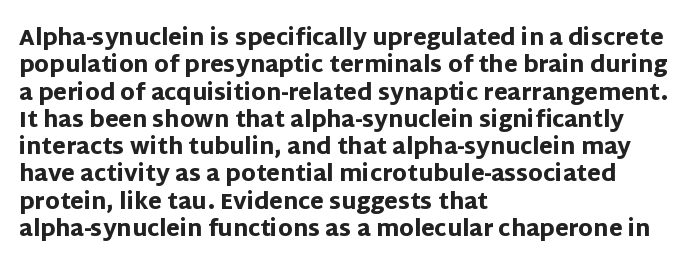
Q: Is the text bold? A: Yes.
Q: Is the text italic (slanted)? A: No, it is upright.
Q: Is the text underlined? A: No.
Q: How is the paragraph aligned? A: Left-aligned.
Q: Is the spacing between letters normal or unusually wide? A: Normal.
